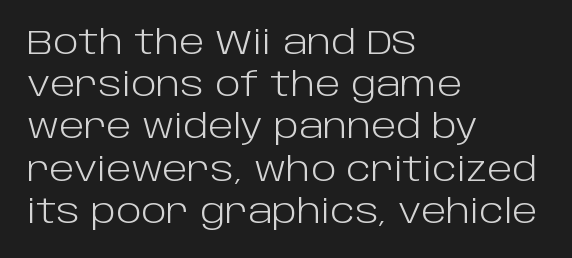
Q: Is the text bold? A: No.
Q: Is the text italic (slanted)? A: No, it is upright.
Q: Is the typeface a serif or a sans-serif typeface? A: Sans-serif.
Q: Is the text underlined? A: No.
Q: How is the paragraph aligned? A: Left-aligned.
Q: Is the spacing between letters normal or unusually wide? A: Normal.
Q: Is the spacing between lines tight, normal or loose? A: Normal.
Q: Width (condensed, normal, or wide)? A: Normal.
Q: Stroke contrast? A: Low.
Q: x-height? A: Large.
Q: Monospaced? A: No.
